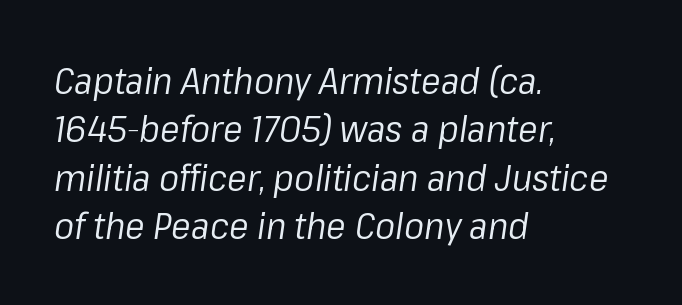
Q: Is the text bold? A: No.
Q: Is the text italic (slanted)? A: Yes, it leans right by about 8 degrees.
Q: Is the text underlined? A: No.
Q: How is the paragraph aligned? A: Left-aligned.
Q: Is the spacing between letters normal or unusually wide? A: Normal.
Q: Is the spacing between lines tight, normal or loose? A: Normal.
Q: Width (condensed, normal, or wide)? A: Normal.
Q: Stroke contrast? A: Low.
Q: x-height? A: Medium.
Q: Monospaced? A: No.
